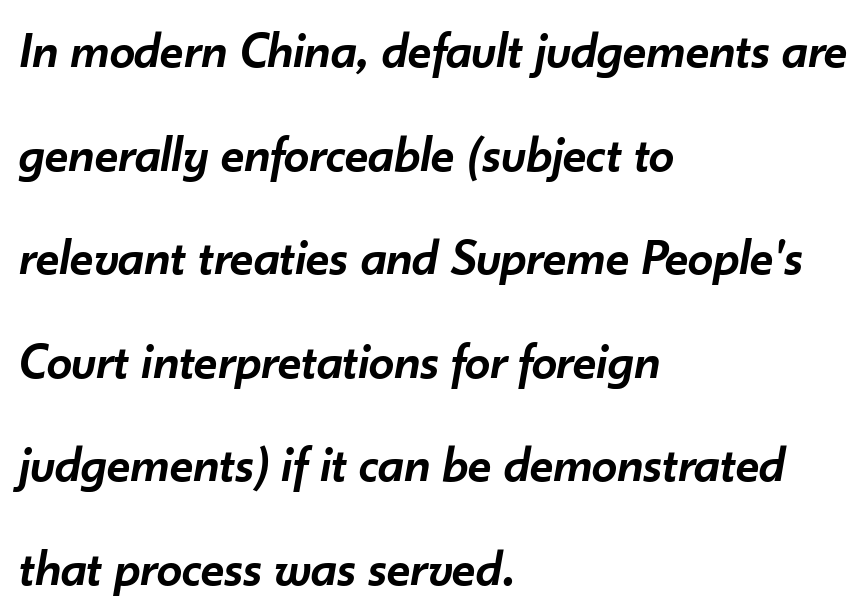
The image shows 51 px semibold type, italic (leaning right); set left-aligned, loose line spacing (2.03x), normal letter spacing, not underlined; low stroke contrast and a small x-height.
